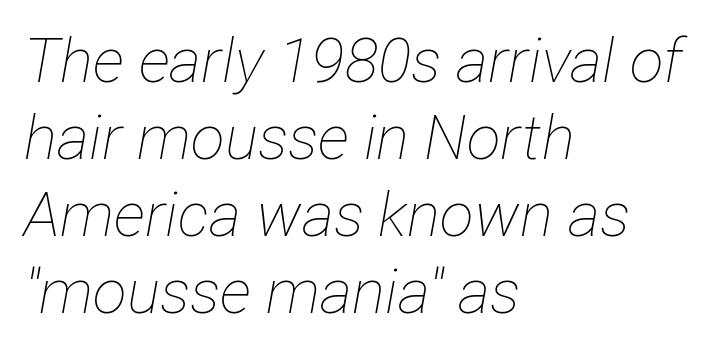
{"italic": "yes", "lean": "right", "slant_degrees": 12, "bold": "no", "weight": "thin", "width": "condensed", "stroke_contrast": "low", "x_height": "medium", "monospaced": "no", "underline": "no", "align": "left", "line_spacing_ratio": 1.24, "letter_spacing": "normal", "letter_spacing_em": 0.0, "glyph_px": 62}
